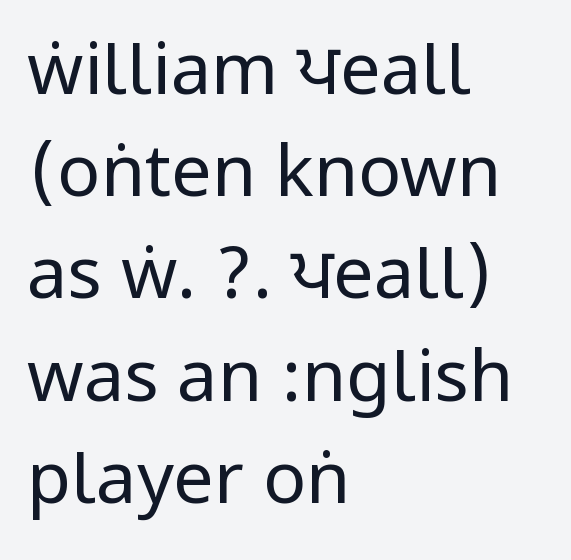
Q: Is the text bold? A: No.
Q: Is the text italic (slanted)? A: No, it is upright.
Q: Is the typeface a serif or a sans-serif typeface? A: Sans-serif.
Q: Is the text underlined? A: No.
Q: How is the paragraph aligned? A: Left-aligned.
Q: Is the spacing between letters normal or unusually wide? A: Normal.
Q: Is the spacing between lines tight, normal or loose? A: Normal.
Q: Width (condensed, normal, or wide)? A: Condensed.
Q: Stroke contrast? A: Low.
